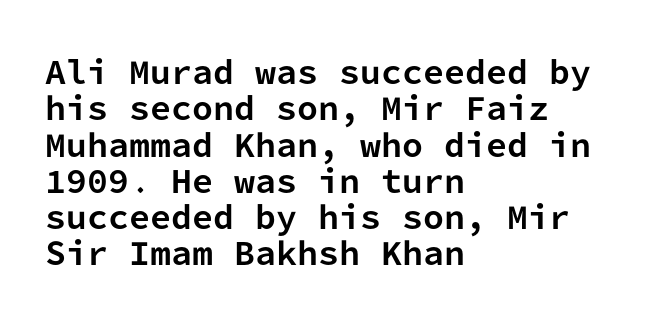
Q: Is the text bold? A: Yes.
Q: Is the text italic (slanted)? A: No, it is upright.
Q: Is the typeface a serif or a sans-serif typeface? A: Sans-serif.
Q: Is the text underlined? A: No.
Q: How is the paragraph aligned? A: Left-aligned.
Q: Is the spacing between letters normal or unusually wide? A: Normal.
Q: Width (condensed, normal, or wide)? A: Normal.
Q: Stroke contrast? A: Low.
Q: x-height? A: Medium.
Q: Monospaced? A: Yes.
